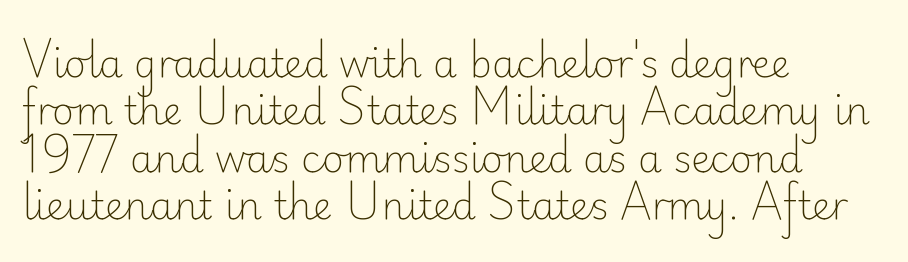
The image shows 38 px light sans-serif type, upright; set left-aligned, normal line spacing (1.25x), normal letter spacing, not underlined; low stroke contrast and a small x-height.
